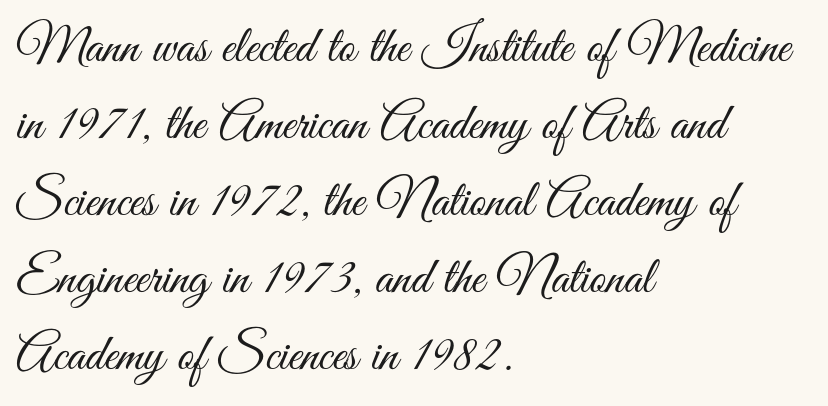
{"serif": "no", "bold": "no", "weight": "light", "width": "condensed", "stroke_contrast": "medium", "x_height": "small", "monospaced": "no", "underline": "no", "align": "left", "line_spacing": "normal", "line_spacing_ratio": 1.48, "letter_spacing": "normal", "letter_spacing_em": 0.0, "glyph_px": 52}
